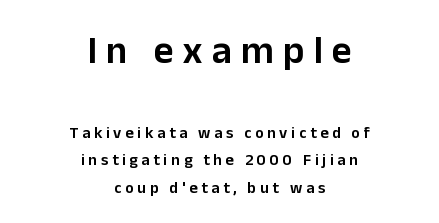
The image shows 39 px semibold sans-serif type, upright; set centered, line spacing 1.71x, unusually wide letter spacing (+0.23 em), not underlined; the first (top) block is 2.44x larger; low stroke contrast and a medium x-height.
